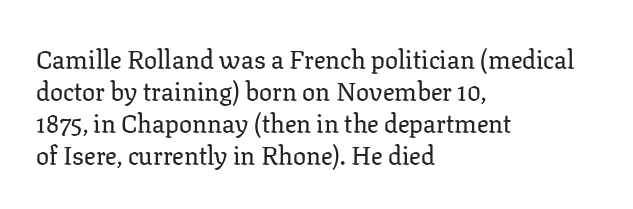
{"italic": "no", "underline": "no", "align": "left", "line_spacing_ratio": 1.23, "letter_spacing": "normal", "letter_spacing_em": 0.0, "glyph_px": 26}
